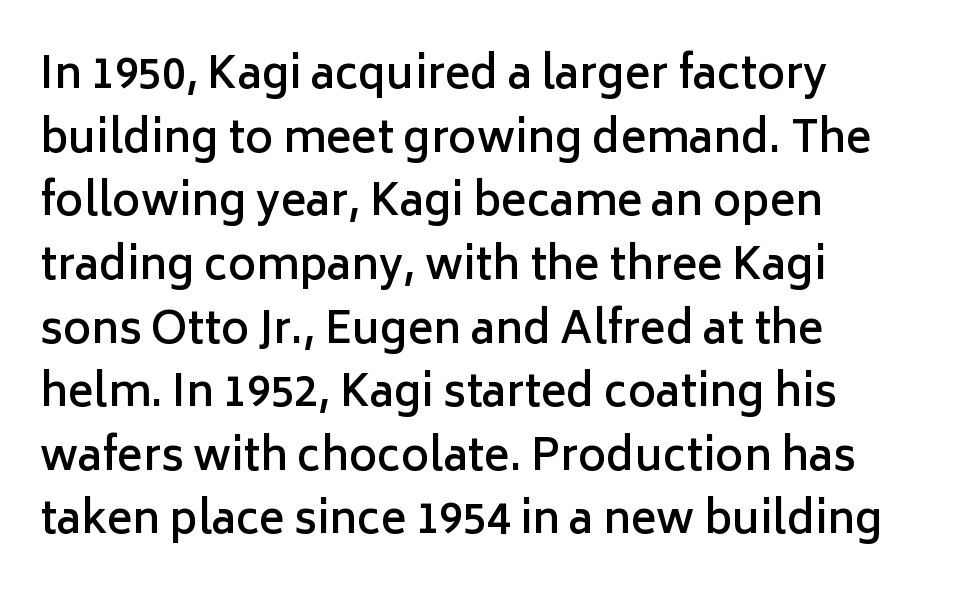
{"serif": "no", "italic": "no", "bold": "semi", "weight": "semibold", "width": "normal", "stroke_contrast": "low", "x_height": "medium", "monospaced": "no", "underline": "no", "align": "left", "line_spacing": "normal", "line_spacing_ratio": 1.48, "letter_spacing": "normal", "letter_spacing_em": 0.0, "glyph_px": 43}
